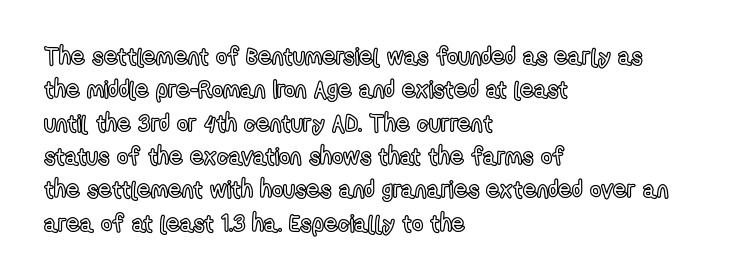
The image shows 24 px text type, upright; set left-aligned, normal line spacing (1.39x), normal letter spacing, not underlined.
